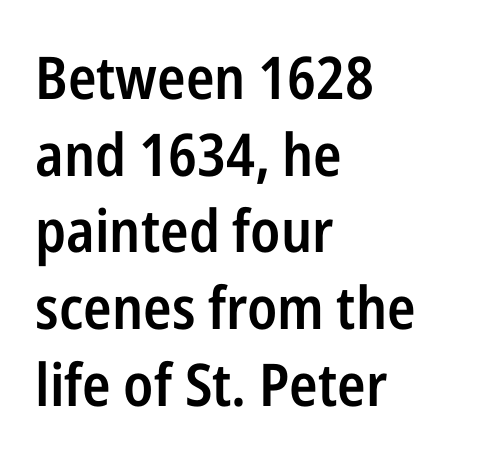
{"serif": "no", "italic": "no", "bold": "semi", "weight": "semibold", "width": "condensed", "stroke_contrast": "low", "x_height": "medium", "monospaced": "no", "underline": "no", "align": "left", "line_spacing": "normal", "line_spacing_ratio": 1.3, "letter_spacing": "normal", "letter_spacing_em": 0.0, "glyph_px": 59}
